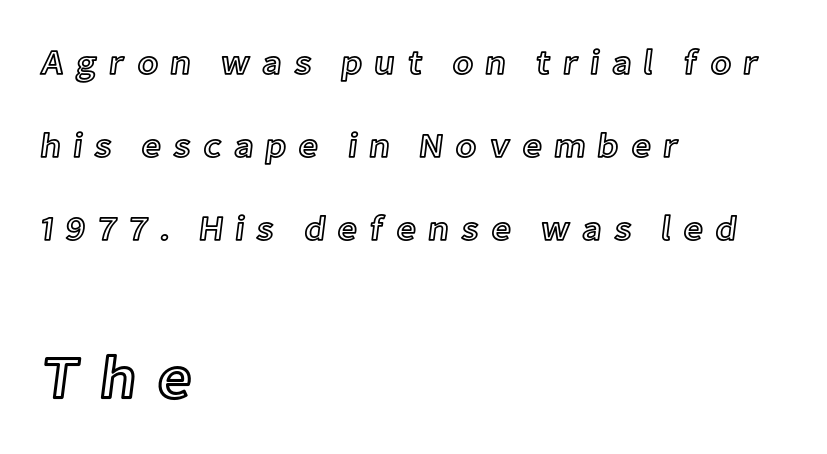
Q: Is the text italic (slanted)? A: Yes.
Q: Is the text underlined? A: No.
Q: How is the paragraph aligned? A: Left-aligned.
Q: Is the spacing between letters normal or unusually wide? A: Unusually wide.
Q: Is the spacing between lines tight, normal or loose? A: Loose.
Q: Which block of text is set in a larger size, the first (top) or the second (bottom)? A: The second (bottom) one.
Q: Width (condensed, normal, or wide)? A: Normal.
Q: x-height? A: Medium.
Q: Monospaced? A: No.
